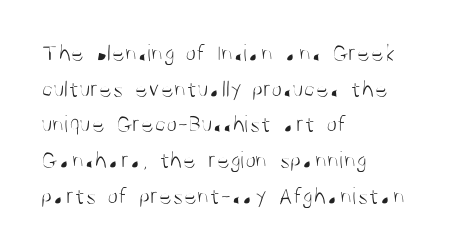
The image shows 25 px text type, upright; set left-aligned, normal line spacing (1.43x), normal letter spacing, not underlined.
